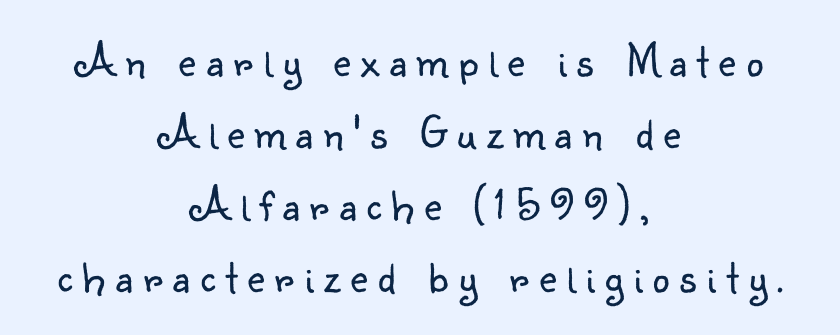
The image shows 48 px light sans-serif type, upright; set centered, normal line spacing (1.5x), unusually wide letter spacing (+0.21 em), not underlined; low stroke contrast and a small x-height.
